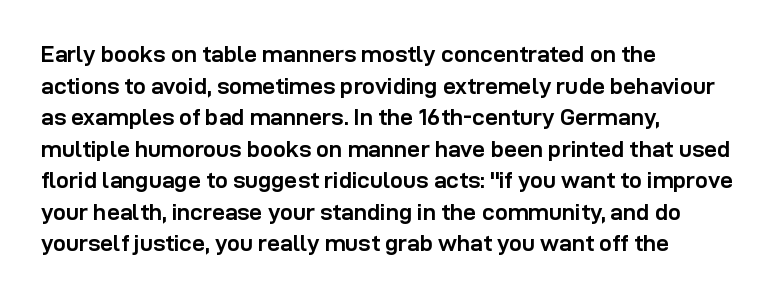
One glance says typical: line gaps are just what's usual. The letters stand upright; this is a roman face. These lines stack with their left ends in a neat column. Bold? Absolutely — the strokes are thick and heavy.
